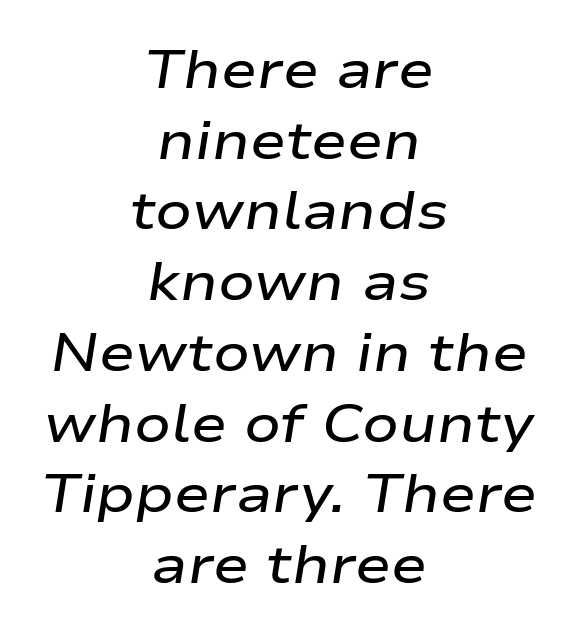
{"italic": "yes", "lean": "right", "slant_degrees": 9, "bold": "semi", "weight": "semibold", "width": "wide", "stroke_contrast": "low", "x_height": "medium", "monospaced": "no", "underline": "no", "align": "center", "line_spacing": "normal", "line_spacing_ratio": 1.31, "letter_spacing": "normal", "letter_spacing_em": 0.0, "glyph_px": 54}
